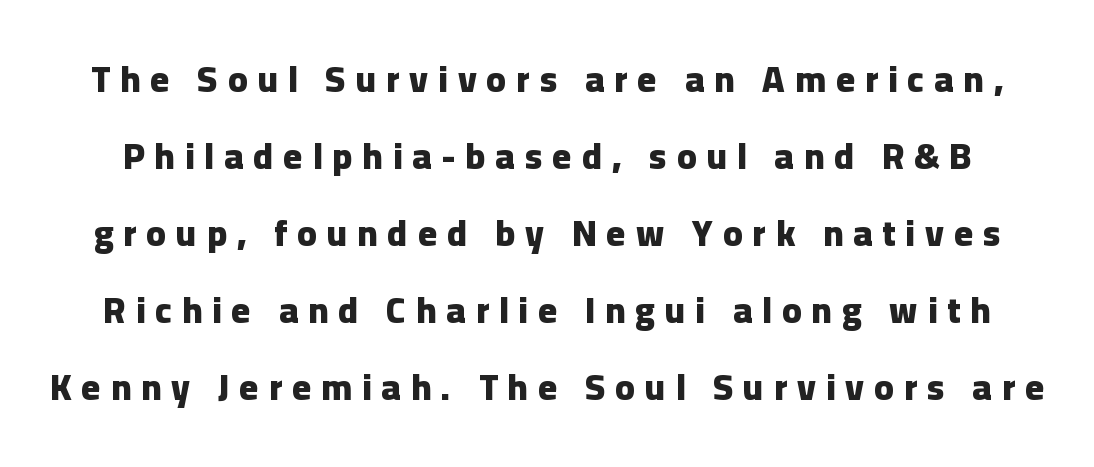
Q: Is the text bold? A: Yes.
Q: Is the text italic (slanted)? A: No, it is upright.
Q: Is the typeface a serif or a sans-serif typeface? A: Sans-serif.
Q: Is the text underlined? A: No.
Q: Is the spacing between letters normal or unusually wide? A: Unusually wide.
Q: Is the spacing between lines tight, normal or loose? A: Loose.
Q: Width (condensed, normal, or wide)? A: Normal.
Q: Stroke contrast? A: Low.
Q: x-height? A: Medium.
Q: Monospaced? A: No.
